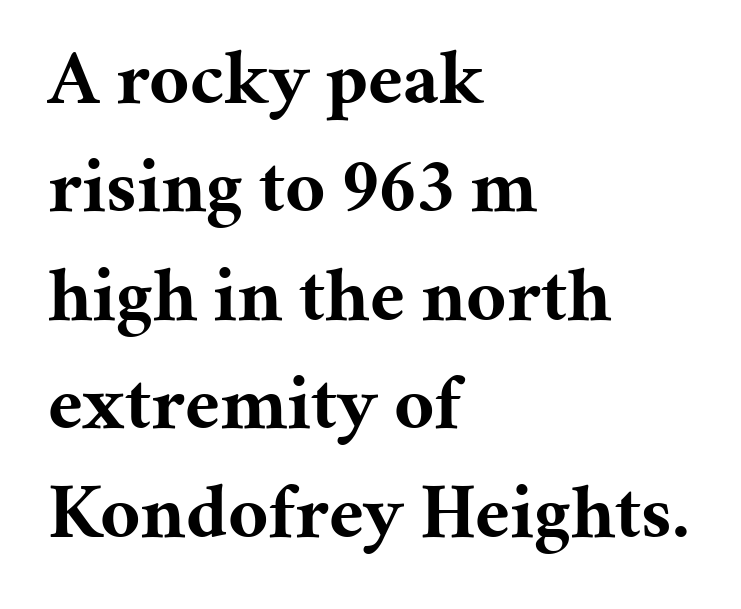
Q: Is the text bold? A: Yes.
Q: Is the text italic (slanted)? A: No, it is upright.
Q: Is the typeface a serif or a sans-serif typeface? A: Serif.
Q: Is the text underlined? A: No.
Q: How is the paragraph aligned? A: Left-aligned.
Q: Is the spacing between letters normal or unusually wide? A: Normal.
Q: Is the spacing between lines tight, normal or loose? A: Normal.
Q: Width (condensed, normal, or wide)? A: Normal.
Q: Stroke contrast? A: Medium.
Q: x-height? A: Medium.
Q: Monospaced? A: No.
